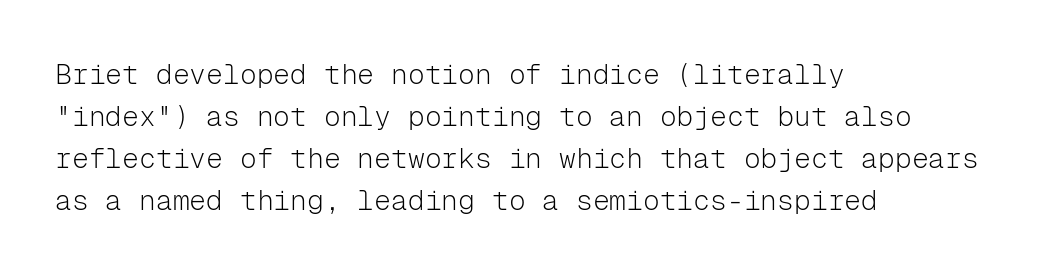
{"serif": "no", "italic": "no", "bold": "no", "weight": "light", "width": "normal", "stroke_contrast": "low", "x_height": "medium", "monospaced": "yes", "underline": "no", "align": "left", "line_spacing": "normal", "line_spacing_ratio": 1.5, "letter_spacing": "normal", "letter_spacing_em": 0.0, "glyph_px": 28}
